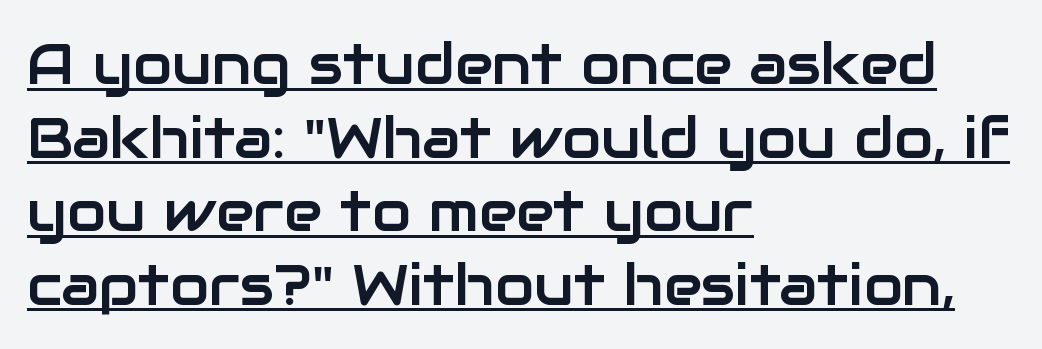
The axis of the letterforms is exactly vertical. The passage shown is typed in a proportional face where columns would drift. The rendering keeps characters at their native spacing. A classic flush-left, rag-right setting is used for this passage.
